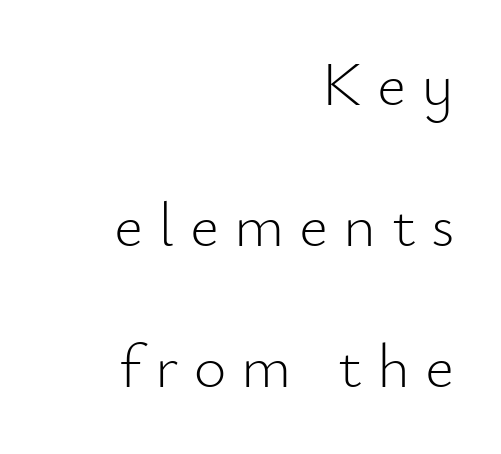
Q: Is the text bold? A: No.
Q: Is the text italic (slanted)? A: No, it is upright.
Q: Is the typeface a serif or a sans-serif typeface? A: Sans-serif.
Q: Is the text underlined? A: No.
Q: How is the paragraph aligned? A: Right-aligned.
Q: Is the spacing between letters normal or unusually wide? A: Unusually wide.
Q: Is the spacing between lines tight, normal or loose? A: Loose.
Q: Width (condensed, normal, or wide)? A: Normal.
Q: Stroke contrast? A: Low.
Q: x-height? A: Small.
Q: Monospaced? A: No.
